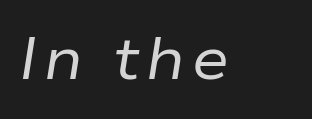
Q: Is the text bold? A: No.
Q: Is the text italic (slanted)? A: Yes, it leans right by about 9 degrees.
Q: Is the text underlined? A: No.
Q: Width (condensed, normal, or wide)? A: Normal.
Q: Stroke contrast? A: Low.
Q: x-height? A: Medium.
Q: Monospaced? A: No.
